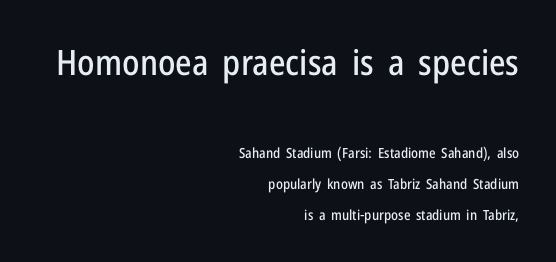
Tracking value appears to be zero — textbook default spacing. The font family rendered here belongs to the sans-serif group. These lines stand farther apart than default settings would place them. Is the lower block the larger one? No — the upper block carries the bigger type. Rule under the text: the space is simply empty.
